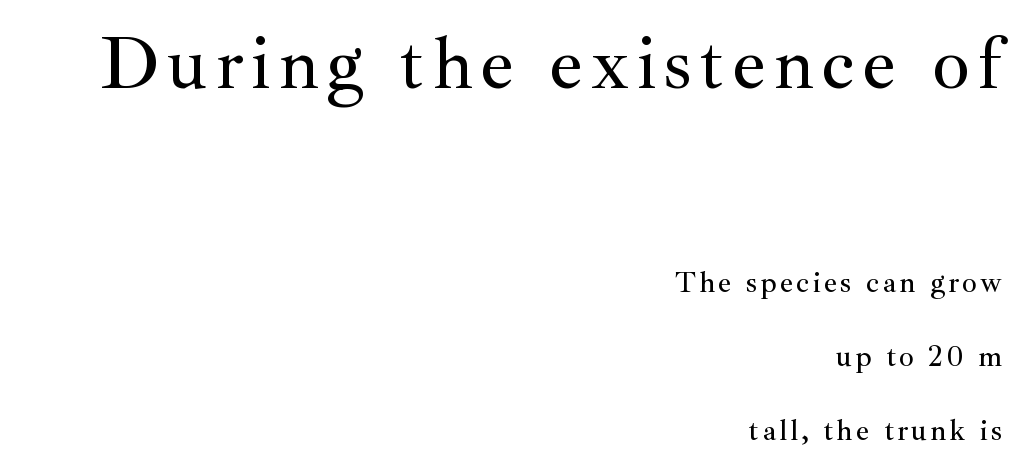
Q: Is the text italic (slanted)? A: No, it is upright.
Q: Is the typeface a serif or a sans-serif typeface? A: Serif.
Q: Is the text underlined? A: No.
Q: How is the paragraph aligned? A: Right-aligned.
Q: Is the spacing between lines tight, normal or loose? A: Loose.
Q: Which block of text is set in a larger size, the first (top) or the second (bottom)? A: The first (top) one.
Q: Width (condensed, normal, or wide)? A: Normal.
Q: Stroke contrast? A: Medium.
Q: x-height? A: Small.
Q: Monospaced? A: No.
